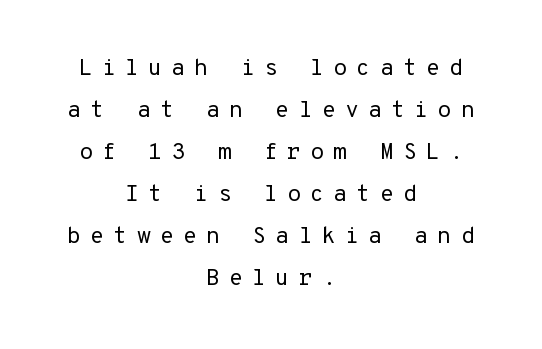
Q: Is the text bold? A: No.
Q: Is the text italic (slanted)? A: No, it is upright.
Q: Is the text underlined? A: No.
Q: How is the paragraph aligned? A: Centered.
Q: Is the spacing between letters normal or unusually wide? A: Unusually wide.
